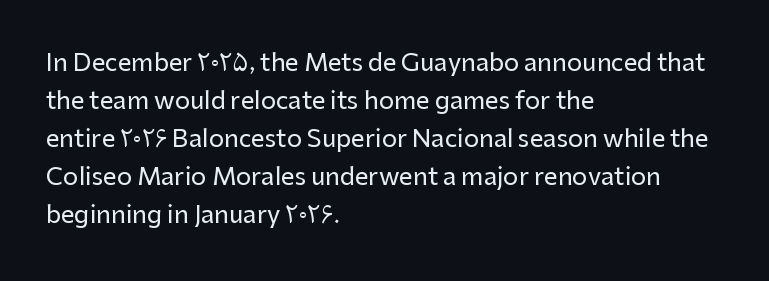
The image shows 24 px text type, upright; set left-aligned, normal line spacing (1.58x), normal letter spacing, not underlined.
